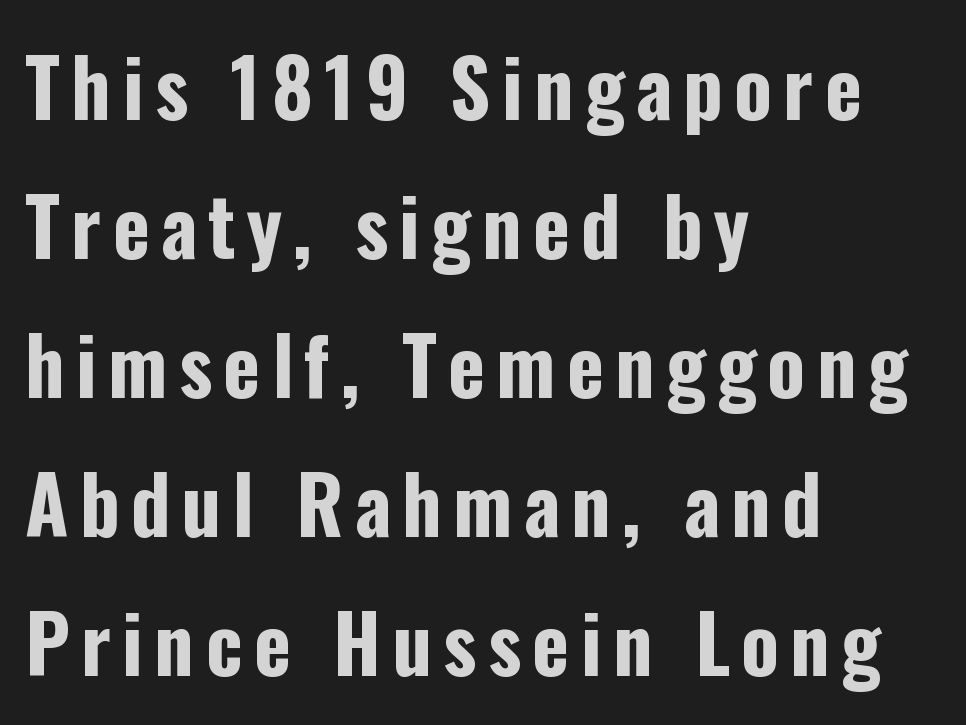
{"serif": "no", "italic": "no", "bold": "yes", "weight": "bold", "width": "condensed", "stroke_contrast": "low", "x_height": "medium", "monospaced": "no", "underline": "no", "align": "left", "line_spacing_ratio": 1.76, "glyph_px": 79}
